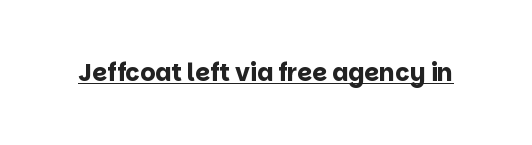
{"italic": "no", "bold": "yes", "underline": "yes", "letter_spacing": "normal", "letter_spacing_em": 0.0, "glyph_px": 24}
